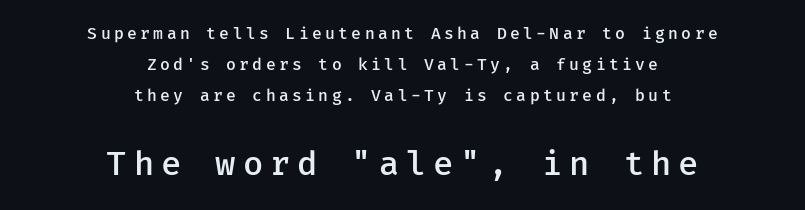
Q: Is the text bold? A: Semi-bold.
Q: Is the text italic (slanted)? A: No, it is upright.
Q: Is the typeface a serif or a sans-serif typeface? A: Sans-serif.
Q: Is the text underlined? A: No.
Q: How is the paragraph aligned? A: Centered.
Q: Is the spacing between letters normal or unusually wide? A: Unusually wide.
Q: Is the spacing between lines tight, normal or loose? A: Loose.
Q: Which block of text is set in a larger size, the first (top) or the second (bottom)? A: The second (bottom) one.
Q: Width (condensed, normal, or wide)? A: Normal.
Q: Stroke contrast? A: Low.
Q: x-height? A: Medium.
